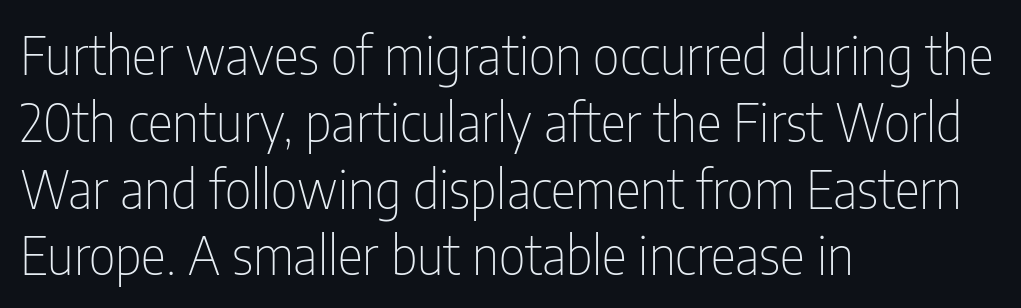
The rows are spaced the way most documents space them. Horizontally, the lines are justified to the leading edge only. On a weight scale, this lands at 450 or below. This is sans-serif lettering, the kind often seen on screens and signage. Letters rest on an invisible, unmarked baseline.
